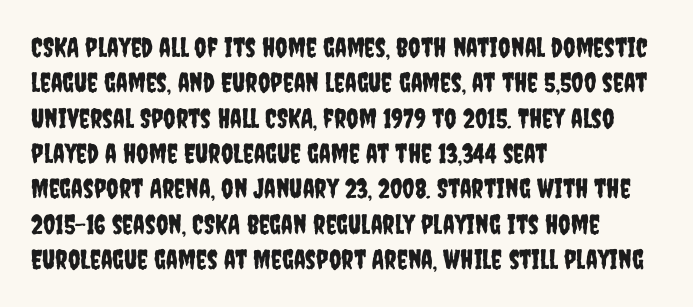
Q: Is the text italic (slanted)? A: No, it is upright.
Q: Is the text underlined? A: No.
Q: How is the paragraph aligned? A: Left-aligned.
Q: Is the spacing between letters normal or unusually wide? A: Normal.
Q: Is the spacing between lines tight, normal or loose? A: Normal.
